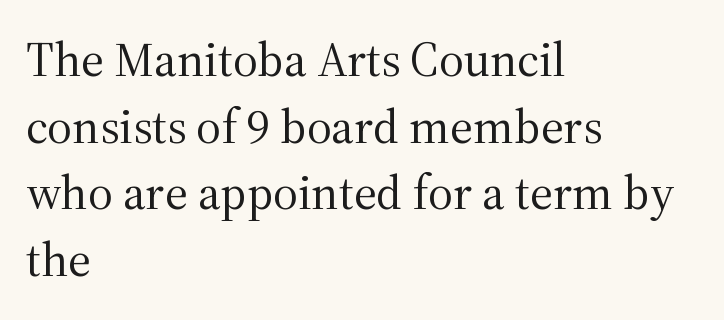
Q: Is the text bold? A: No.
Q: Is the text italic (slanted)? A: No, it is upright.
Q: Is the typeface a serif or a sans-serif typeface? A: Serif.
Q: Is the text underlined? A: No.
Q: How is the paragraph aligned? A: Left-aligned.
Q: Is the spacing between letters normal or unusually wide? A: Normal.
Q: Is the spacing between lines tight, normal or loose? A: Normal.
Q: Width (condensed, normal, or wide)? A: Normal.
Q: Stroke contrast? A: Medium.
Q: x-height? A: Medium.
Q: Monospaced? A: No.
